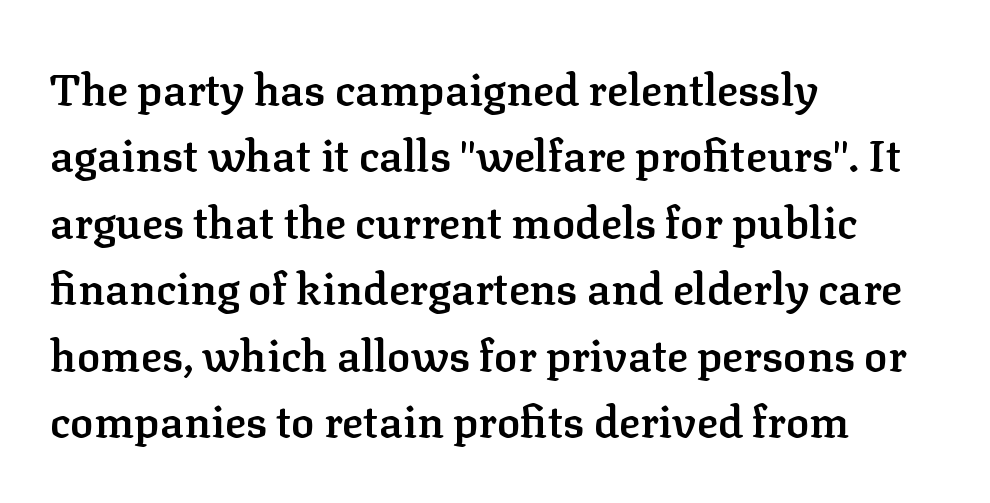
Q: Is the text bold? A: Semi-bold.
Q: Is the text italic (slanted)? A: No, it is upright.
Q: Is the typeface a serif or a sans-serif typeface? A: Serif.
Q: Is the text underlined? A: No.
Q: How is the paragraph aligned? A: Left-aligned.
Q: Is the spacing between letters normal or unusually wide? A: Normal.
Q: Is the spacing between lines tight, normal or loose? A: Normal.
Q: Width (condensed, normal, or wide)? A: Normal.
Q: Stroke contrast? A: Low.
Q: x-height? A: Medium.
Q: Monospaced? A: No.
